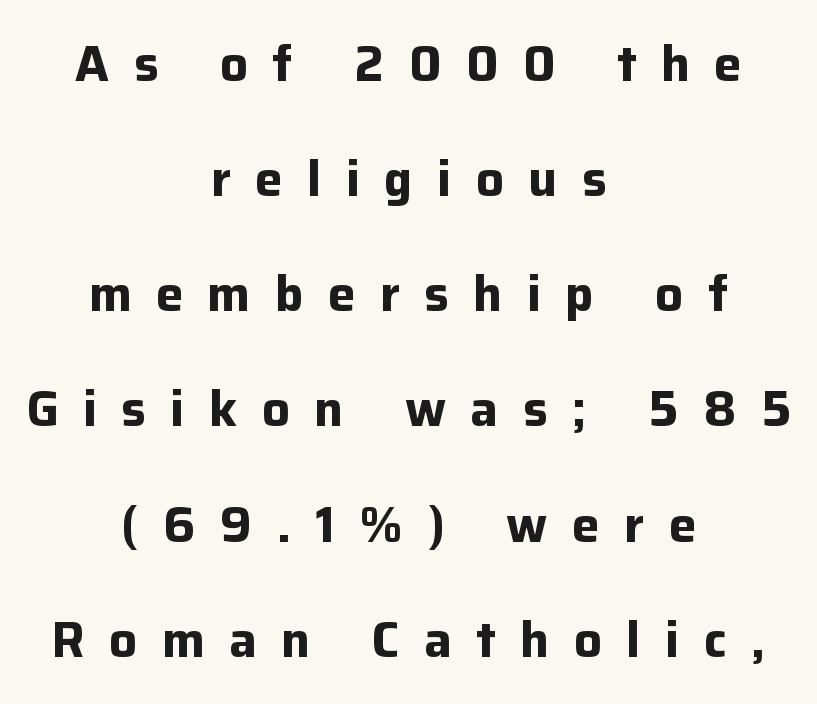
The image shows 49 px bold sans-serif type, upright; set centered, loose line spacing (2.35x), unusually wide letter spacing (+0.5 em), not underlined; low stroke contrast and a medium x-height.
